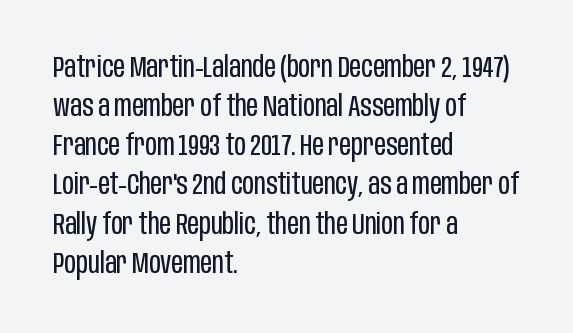
Q: Is the text bold? A: No.
Q: Is the text italic (slanted)? A: No, it is upright.
Q: Is the typeface a serif or a sans-serif typeface? A: Sans-serif.
Q: Is the text underlined? A: No.
Q: How is the paragraph aligned? A: Left-aligned.
Q: Is the spacing between letters normal or unusually wide? A: Normal.
Q: Is the spacing between lines tight, normal or loose? A: Normal.
Q: Width (condensed, normal, or wide)? A: Condensed.
Q: Stroke contrast? A: Low.
Q: x-height? A: Large.
Q: Monospaced? A: No.
